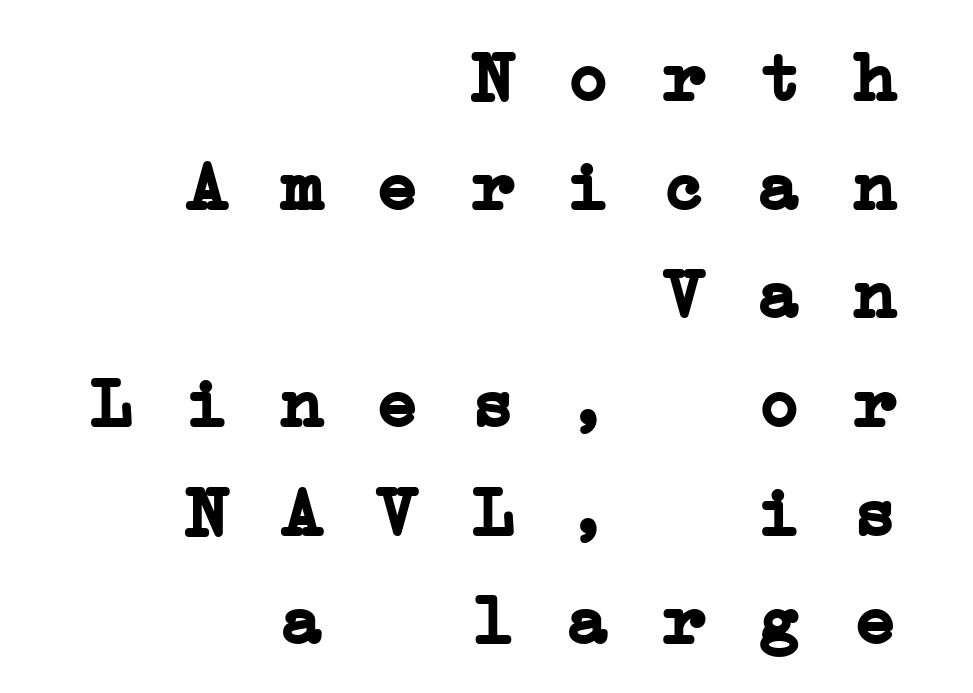
The image shows 71 px semibold, wide serif type, monospaced; set right-aligned, normal line spacing (1.53x), not underlined; low stroke contrast and a medium x-height.
